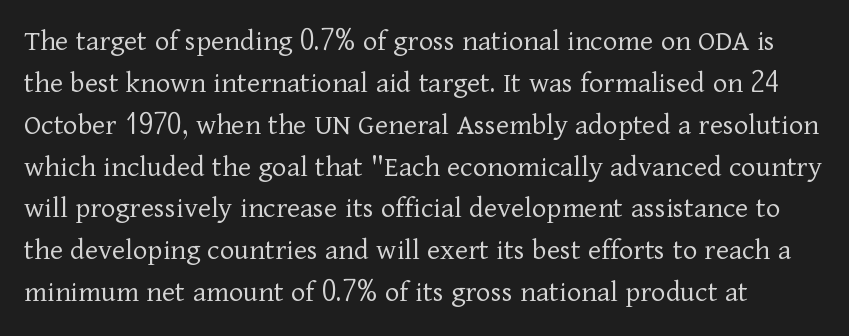
Font category for this specimen: serif. Letter spacing: default. Nope, not italic — everything's standing straight. Do the characters align in a grid? No, the font is proportional.
